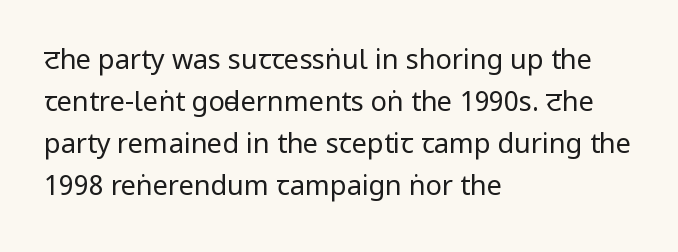
Q: Is the text bold? A: No.
Q: Is the text italic (slanted)? A: No, it is upright.
Q: Is the text underlined? A: No.
Q: How is the paragraph aligned? A: Left-aligned.
Q: Is the spacing between letters normal or unusually wide? A: Normal.
Q: Is the spacing between lines tight, normal or loose? A: Normal.
